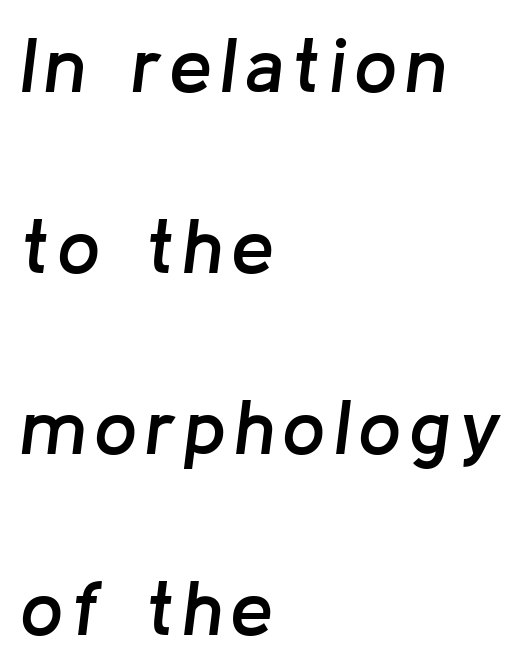
Q: Is the text bold? A: Semi-bold.
Q: Is the text italic (slanted)? A: Yes, it leans right by about 8 degrees.
Q: Is the text underlined? A: No.
Q: How is the paragraph aligned? A: Left-aligned.
Q: Is the spacing between lines tight, normal or loose? A: Loose.
Q: Width (condensed, normal, or wide)? A: Normal.
Q: Stroke contrast? A: Low.
Q: x-height? A: Medium.
Q: Monospaced? A: No.
